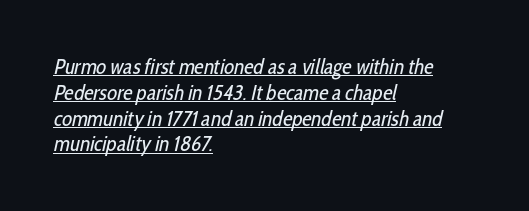
Q: Is the text bold? A: No.
Q: Is the text underlined? A: Yes.
Q: How is the paragraph aligned? A: Left-aligned.
Q: Is the spacing between letters normal or unusually wide? A: Normal.
